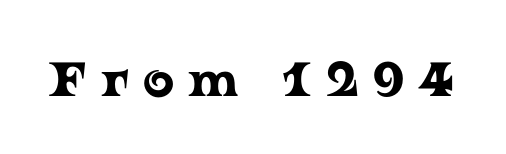
The image shows 48 px wide serif type, upright; set unusually wide letter spacing (+0.3 em), not underlined; low stroke contrast and a medium x-height.
